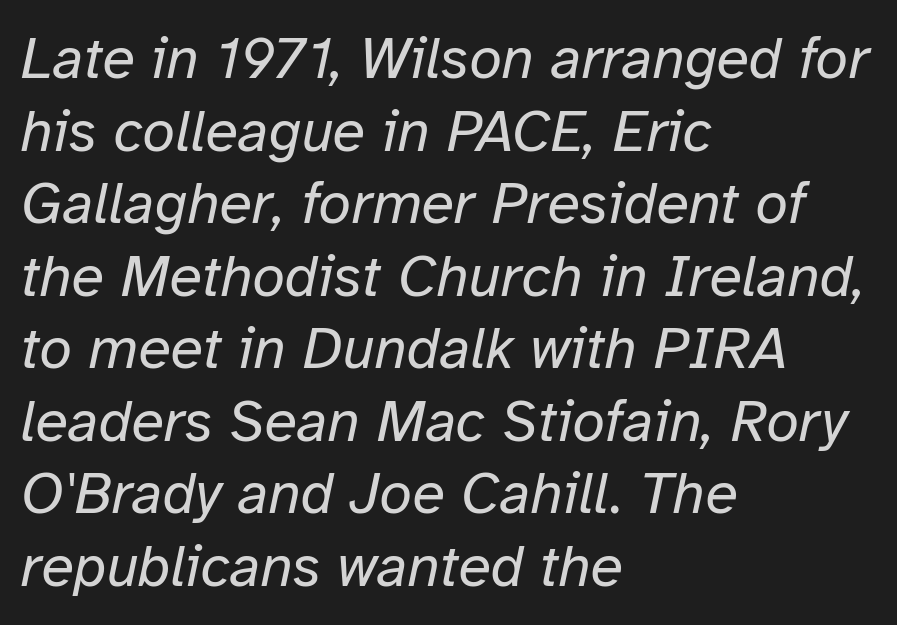
An italicized treatment has been applied to the whole sample. These glyphs show unthickened strokes, regular width or finer. Glance below the letters and you will spot only blank space. Spacing verdict: proportional, widths tailored to each character.
